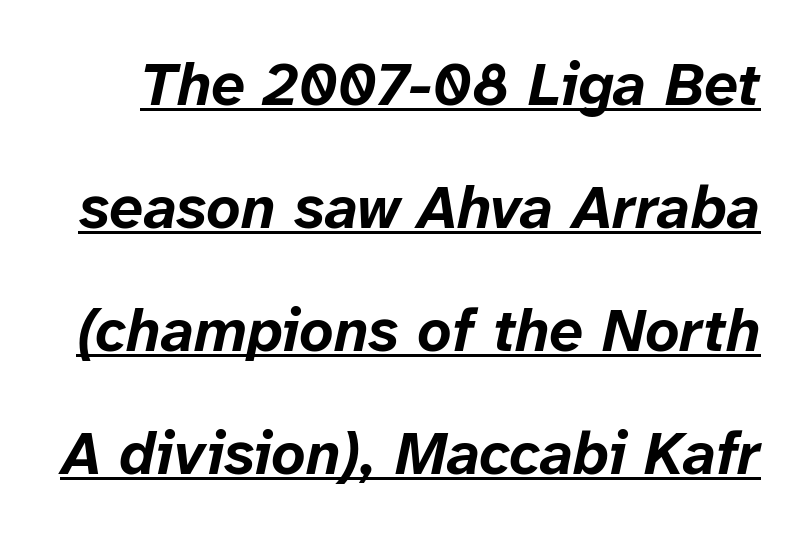
The passage shown is typed in a proportional face where columns would drift. This is heavy type, rendered in bold. Underlined type. The passage shown leans; its letterforms are oblique. Vertical spacing — loose. This rendering leaves character spacing at its baseline value.
